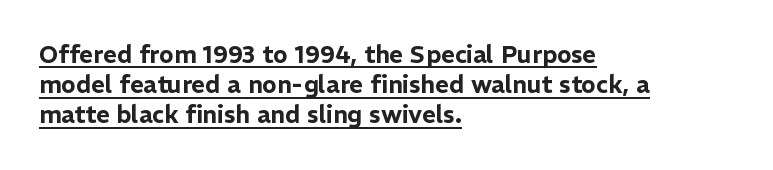
Horizontally, the lines are justified to the leading edge only. Every word sits above its own underline. These lines sit exactly where default settings would place them. It's the straight-up-and-down kind of type. This sample uses plain, unmodified letter spacing.
